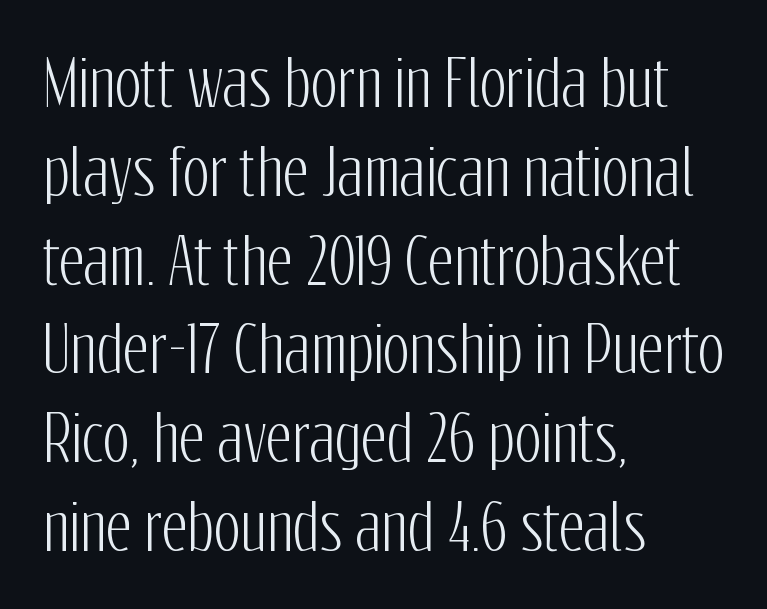
The image shows 63 px condensed sans-serif type, upright; set left-aligned, normal line spacing (1.41x), normal letter spacing, not underlined; low stroke contrast and a medium x-height.
